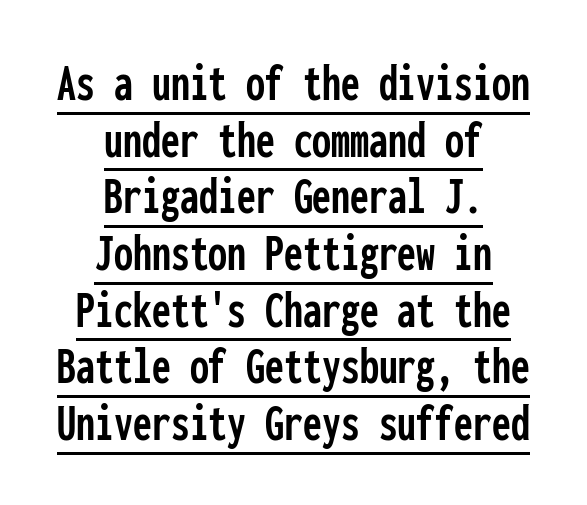
{"serif": "no", "italic": "no", "width": "condensed", "stroke_contrast": "low", "x_height": "medium", "monospaced": "yes", "underline": "yes", "align": "center", "line_spacing": "tight", "line_spacing_ratio": 1.05, "letter_spacing": "normal", "letter_spacing_em": 0.0, "glyph_px": 54}
